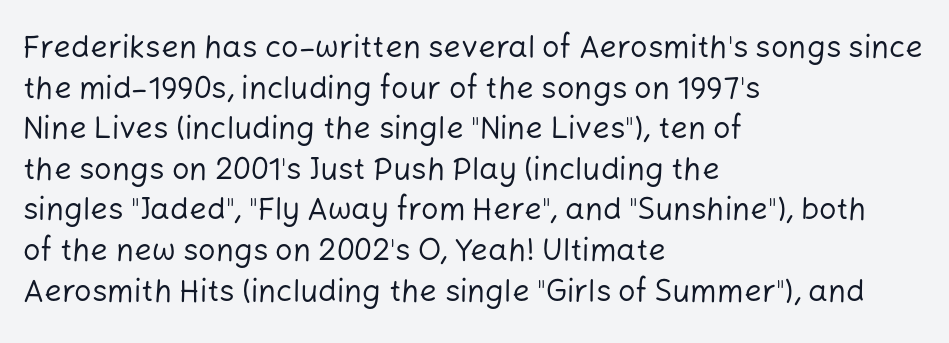
Q: Is the text bold? A: No.
Q: Is the text italic (slanted)? A: No, it is upright.
Q: Is the typeface a serif or a sans-serif typeface? A: Sans-serif.
Q: Is the text underlined? A: No.
Q: How is the paragraph aligned? A: Left-aligned.
Q: Is the spacing between letters normal or unusually wide? A: Normal.
Q: Is the spacing between lines tight, normal or loose? A: Normal.
Q: Width (condensed, normal, or wide)? A: Normal.
Q: Stroke contrast? A: Low.
Q: x-height? A: Medium.
Q: Monospaced? A: No.
